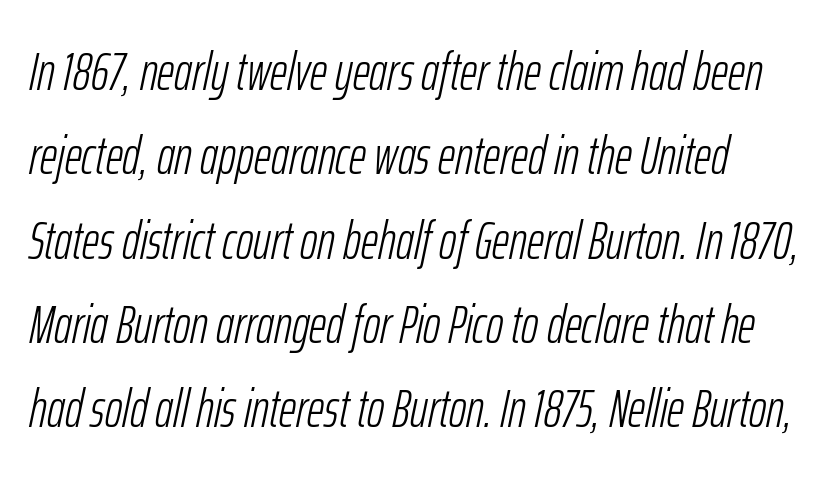
Vertically, the passage feels balanced, rows spaced as you'd expect. These glyphs show unthickened strokes, regular width or finer. The foot of each line stays bare and open. Would a proofreader flag this as italicized? Yes. Character widths vary here, with narrow letters taking less room than wide ones.
